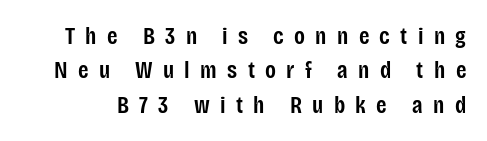
Q: Is the text bold? A: Semi-bold.
Q: Is the text italic (slanted)? A: No, it is upright.
Q: Is the text underlined? A: No.
Q: Is the spacing between letters normal or unusually wide? A: Unusually wide.
Q: Is the spacing between lines tight, normal or loose? A: Normal.
